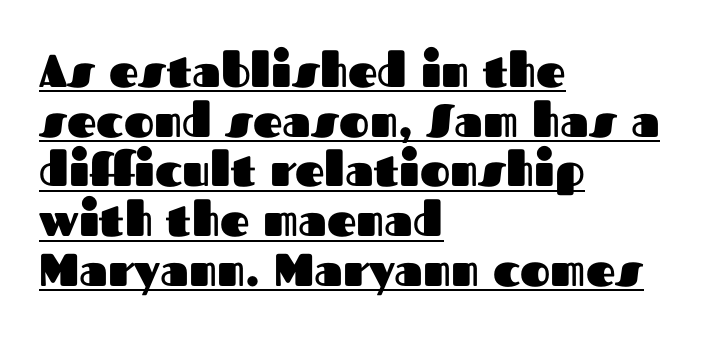
Q: Is the text bold? A: Yes.
Q: Is the text italic (slanted)? A: No, it is upright.
Q: Is the typeface a serif or a sans-serif typeface? A: Sans-serif.
Q: Is the text underlined? A: Yes.
Q: How is the paragraph aligned? A: Left-aligned.
Q: Is the spacing between letters normal or unusually wide? A: Normal.
Q: Is the spacing between lines tight, normal or loose? A: Tight.
Q: Width (condensed, normal, or wide)? A: Normal.
Q: Stroke contrast? A: Medium.
Q: x-height? A: Medium.
Q: Monospaced? A: No.
